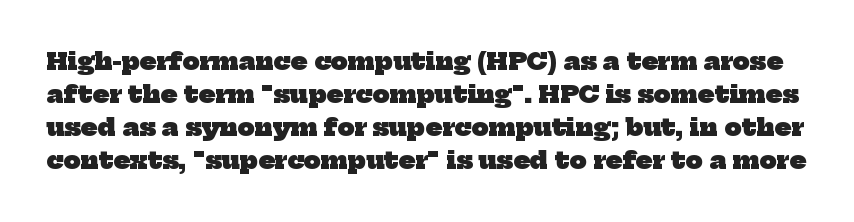
Q: Is the text bold? A: Yes.
Q: Is the text underlined? A: No.
Q: Is the spacing between letters normal or unusually wide? A: Normal.
Q: Is the spacing between lines tight, normal or loose? A: Normal.
